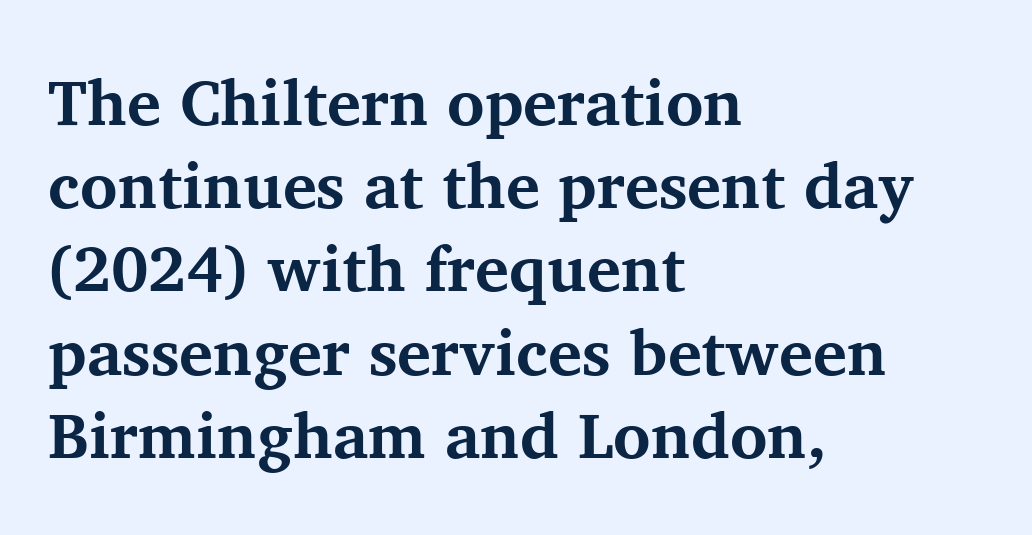
The image shows 64 px bold serif type, upright; set left-aligned, normal line spacing (1.3x), normal letter spacing, not underlined; medium stroke contrast and a medium x-height.
